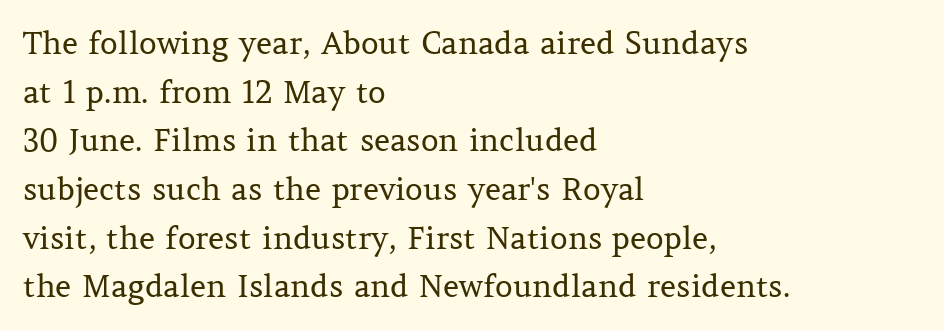
Q: Is the text bold? A: No.
Q: Is the text italic (slanted)? A: No, it is upright.
Q: Is the typeface a serif or a sans-serif typeface? A: Serif.
Q: Is the text underlined? A: No.
Q: How is the paragraph aligned? A: Left-aligned.
Q: Is the spacing between letters normal or unusually wide? A: Normal.
Q: Is the spacing between lines tight, normal or loose? A: Normal.
Q: Width (condensed, normal, or wide)? A: Normal.
Q: Stroke contrast? A: Medium.
Q: x-height? A: Medium.
Q: Monospaced? A: No.
